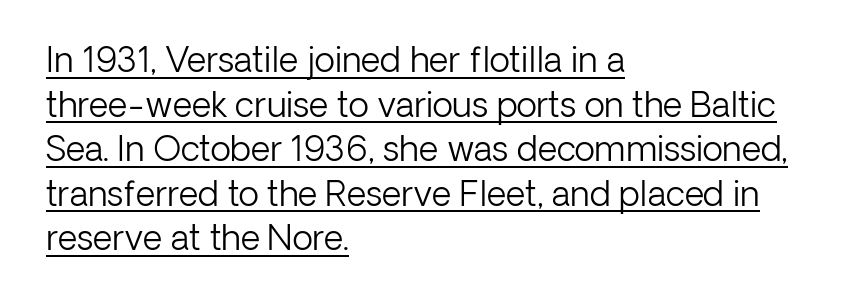
Q: Is the text bold? A: No.
Q: Is the text italic (slanted)? A: No, it is upright.
Q: Is the typeface a serif or a sans-serif typeface? A: Sans-serif.
Q: Is the text underlined? A: Yes.
Q: How is the paragraph aligned? A: Left-aligned.
Q: Is the spacing between letters normal or unusually wide? A: Normal.
Q: Is the spacing between lines tight, normal or loose? A: Normal.
Q: Width (condensed, normal, or wide)? A: Normal.
Q: Stroke contrast? A: Low.
Q: x-height? A: Medium.
Q: Monospaced? A: No.
